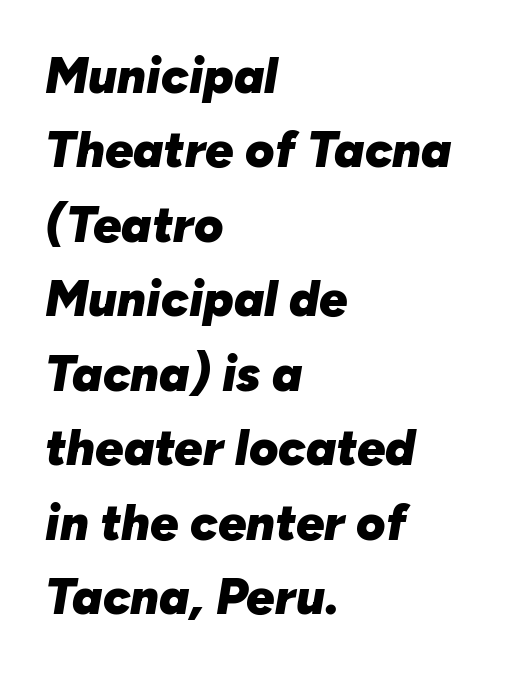
{"italic": "yes", "lean": "right", "slant_degrees": 10, "bold": "yes", "weight": "heavy", "width": "normal", "stroke_contrast": "low", "x_height": "medium", "monospaced": "no", "underline": "no", "align": "left", "line_spacing": "normal", "line_spacing_ratio": 1.49, "letter_spacing": "normal", "letter_spacing_em": 0.0, "glyph_px": 50}
